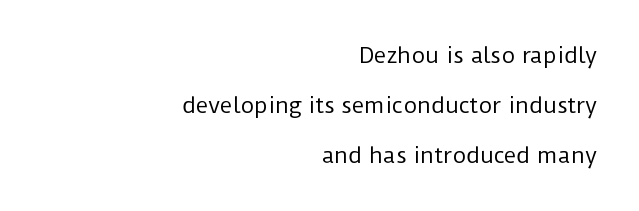
Q: Is the text bold? A: No.
Q: Is the text italic (slanted)? A: No, it is upright.
Q: Is the text underlined? A: No.
Q: How is the paragraph aligned? A: Right-aligned.
Q: Is the spacing between letters normal or unusually wide? A: Normal.
Q: Is the spacing between lines tight, normal or loose? A: Loose.
